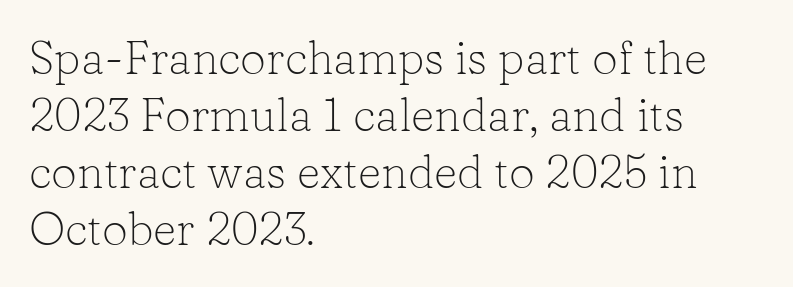
The baseline area is clear. Is this a heavy cut? Hardly; it is regular or lighter. This rendering employs a face with finishing strokes, i.e., a serif. Line starts are locked; line ends wander. Nope, not italic — everything's standing straight.
